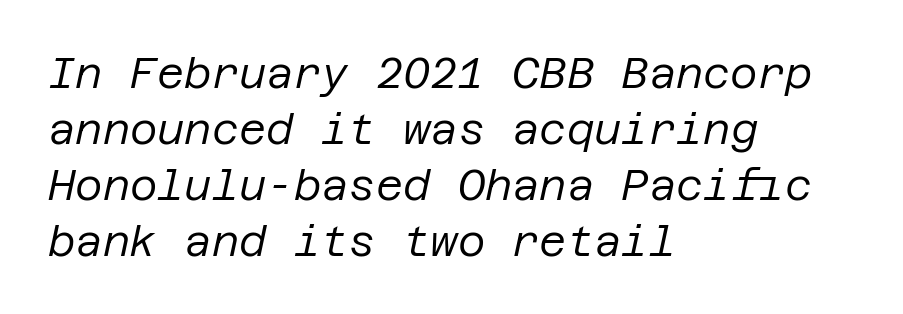
The image shows 42 px regular-weight type, italic (leaning right); set left-aligned, normal line spacing (1.33x), normal letter spacing, not underlined; low stroke contrast and a large x-height.
